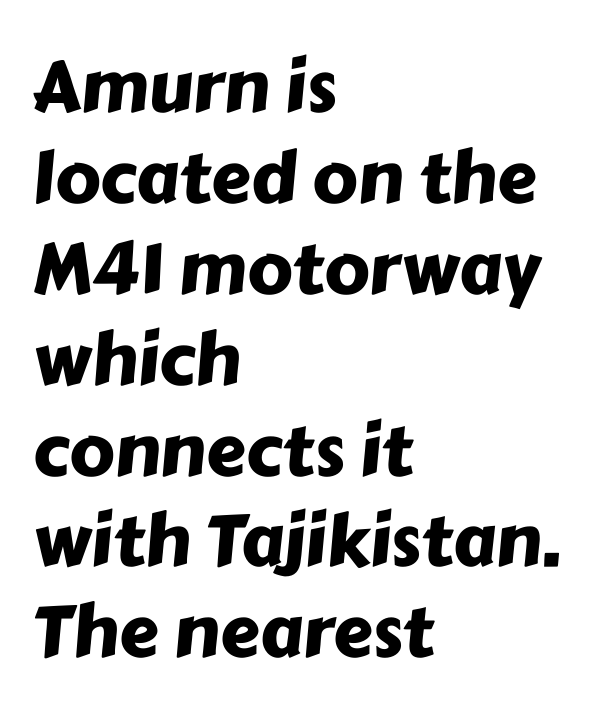
Q: Is the typeface a serif or a sans-serif typeface? A: Sans-serif.
Q: Is the text underlined? A: No.
Q: How is the paragraph aligned? A: Left-aligned.
Q: Is the spacing between letters normal or unusually wide? A: Normal.
Q: Is the spacing between lines tight, normal or loose? A: Normal.
Q: Width (condensed, normal, or wide)? A: Normal.
Q: Stroke contrast? A: Low.
Q: x-height? A: Medium.
Q: Monospaced? A: No.
